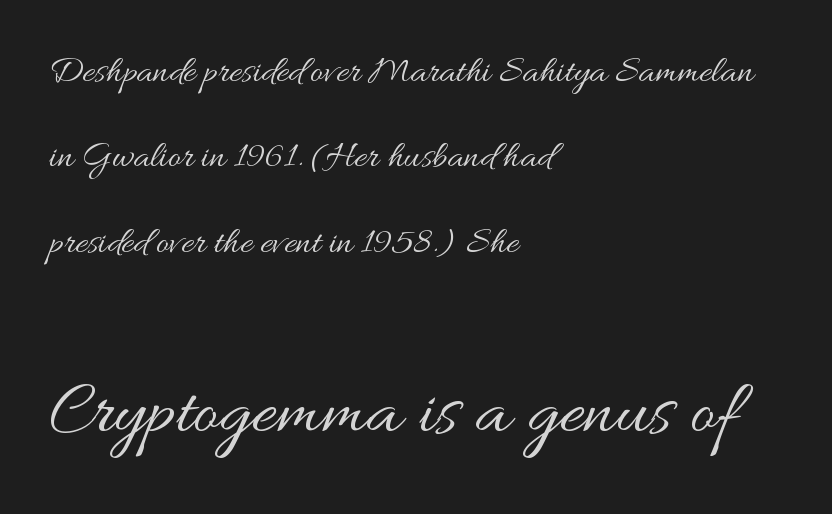
The image shows 77 px regular-weight, wide type; set left-aligned, loose line spacing (2.25x), normal letter spacing, not underlined; the second (bottom) block is 2.03x larger; medium stroke contrast and a small x-height.
